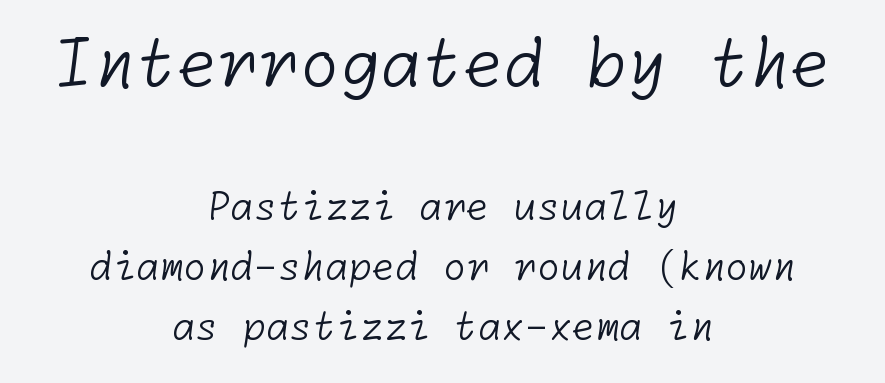
The image shows 66 px light sans-serif type; set centered, normal line spacing (1.57x), normal letter spacing, not underlined; the first (top) block is 1.74x larger; low stroke contrast and a medium x-height.
